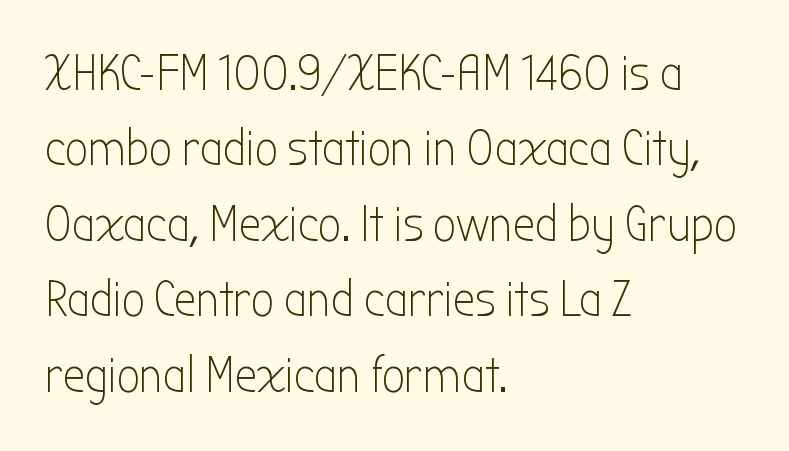
The image shows 50 px light, condensed sans-serif type, upright; set left-aligned, normal line spacing (1.51x), normal letter spacing, not underlined; low stroke contrast and a medium x-height.
